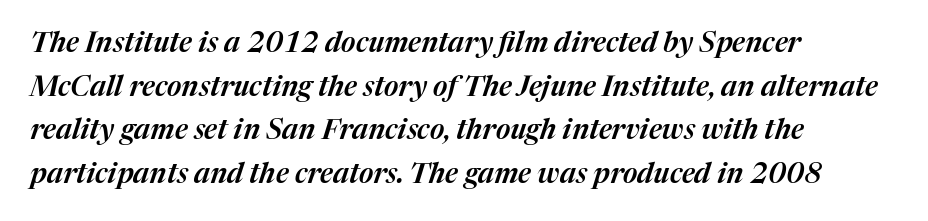
The image shows 28 px text type, italic (leaning right); set left-aligned, normal line spacing (1.56x), normal letter spacing, not underlined; medium stroke contrast and a medium x-height.
